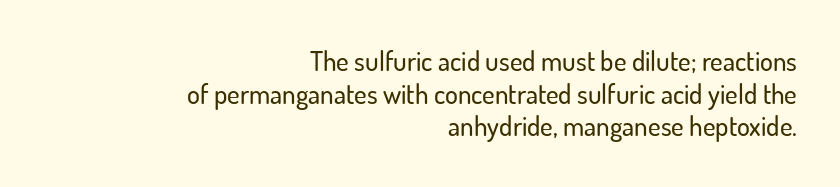
{"italic": "no", "underline": "no", "align": "right", "line_spacing_ratio": 1.21, "letter_spacing": "normal", "letter_spacing_em": 0.0, "glyph_px": 27}
